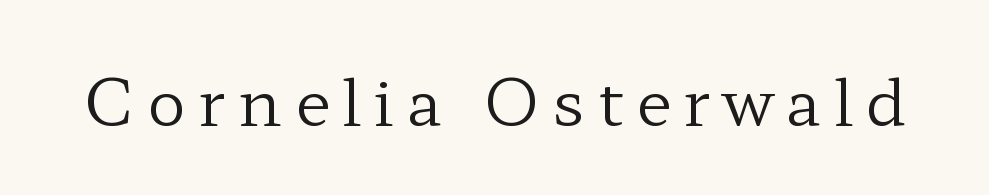
The image shows 65 px regular-weight, wide serif type, upright; set not underlined; low stroke contrast and a medium x-height.
